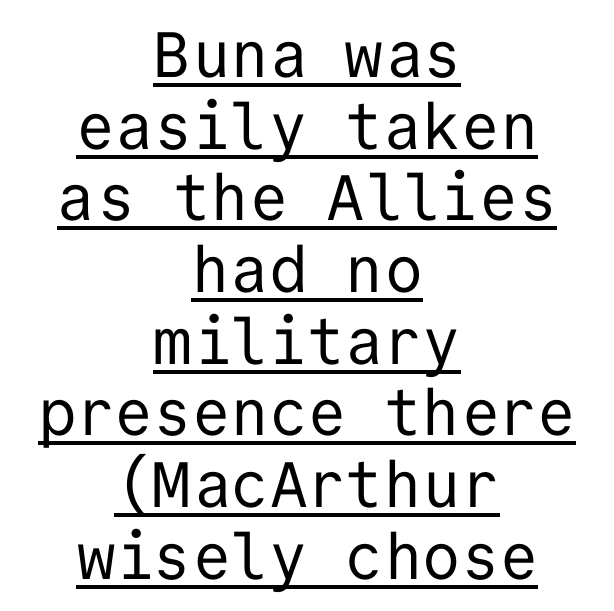
The image shows 64 px regular-weight sans-serif type, upright, monospaced; set centered, tight line spacing (1.12x), normal letter spacing, underlined; low stroke contrast and a medium x-height.
